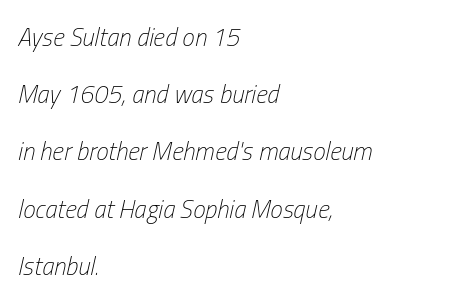
The line-height multiplier appears high, well above default. Letters rest on an invisible, unmarked baseline. This is oblique type, the kind used for emphasis or titles. Casual observation: everything's shoved over to the left. Summary of weight: not heavy and not bold.
